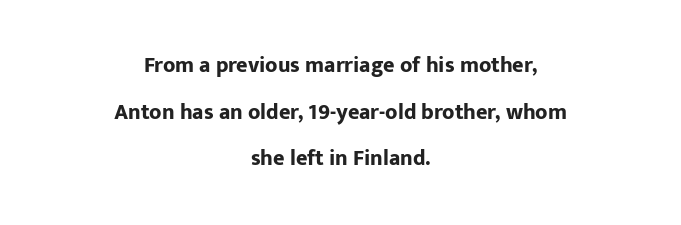
The image shows 22 px bold type, upright; set centered, loose line spacing (2.12x), normal letter spacing, not underlined.
